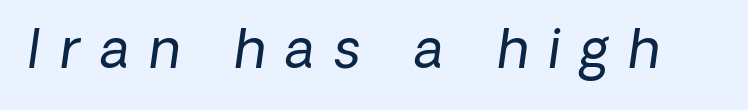
Q: Is the text bold? A: No.
Q: Is the text italic (slanted)? A: Yes, it leans right by about 8 degrees.
Q: Is the text underlined? A: No.
Q: Is the spacing between letters normal or unusually wide? A: Unusually wide.
Q: Width (condensed, normal, or wide)? A: Normal.
Q: Stroke contrast? A: Low.
Q: x-height? A: Medium.
Q: Monospaced? A: No.
